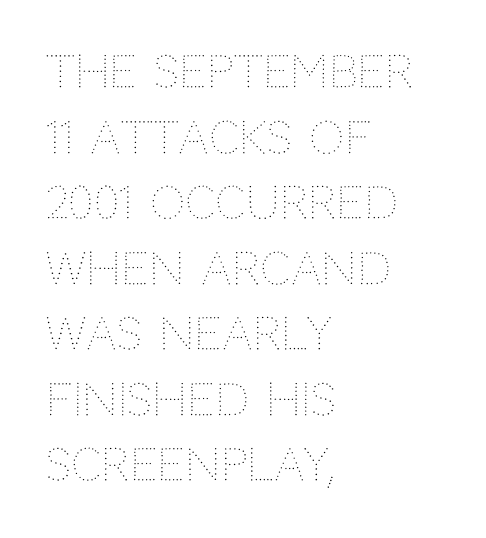
{"italic": "no", "bold": "no", "weight": "thin", "width": "normal", "stroke_contrast": "medium", "x_height": "large", "monospaced": "no", "underline": "no", "align": "left", "line_spacing": "normal", "line_spacing_ratio": 1.49, "letter_spacing": "normal", "letter_spacing_em": 0.0, "glyph_px": 44}
